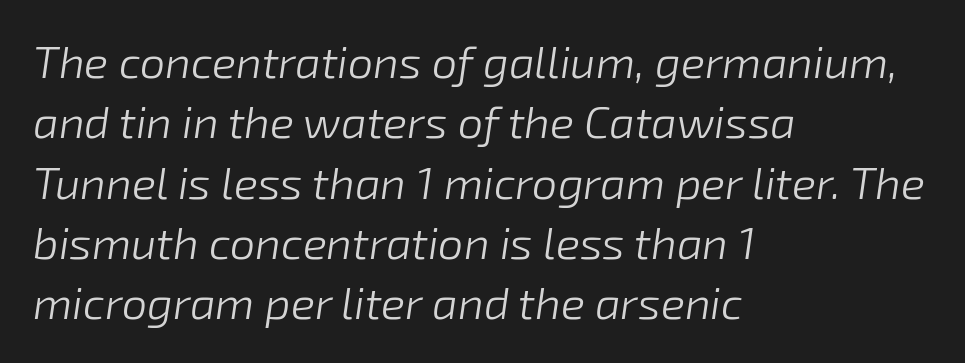
Q: Is the text bold? A: No.
Q: Is the text italic (slanted)? A: Yes, it leans right by about 8 degrees.
Q: Is the text underlined? A: No.
Q: How is the paragraph aligned? A: Left-aligned.
Q: Is the spacing between letters normal or unusually wide? A: Normal.
Q: Is the spacing between lines tight, normal or loose? A: Normal.
Q: Width (condensed, normal, or wide)? A: Normal.
Q: Stroke contrast? A: Low.
Q: x-height? A: Medium.
Q: Monospaced? A: No.
